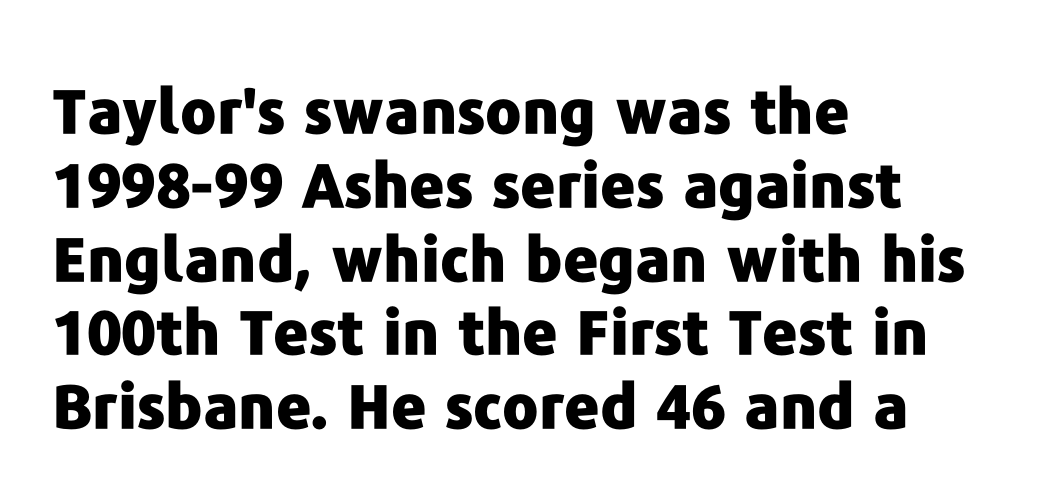
{"serif": "no", "italic": "no", "bold": "yes", "weight": "heavy", "width": "normal", "stroke_contrast": "low", "x_height": "medium", "monospaced": "no", "underline": "no", "align": "left", "line_spacing_ratio": 1.21, "letter_spacing": "normal", "letter_spacing_em": 0.0, "glyph_px": 61}
